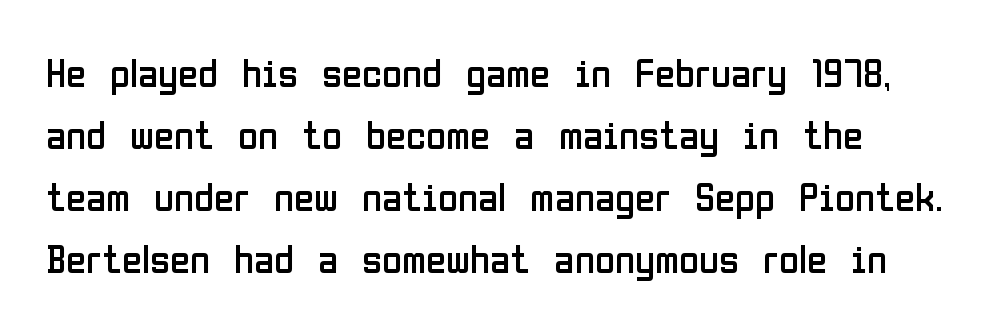
Posture: vertical. The passage shown is typeset with a sans-serif family. Does the leading feel generous? No, just average. Heft: none added — not bold.
